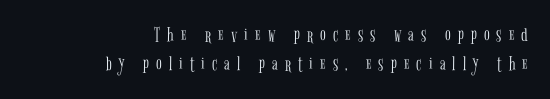
Q: Is the text bold? A: No.
Q: Is the text italic (slanted)? A: No, it is upright.
Q: Is the text underlined? A: No.
Q: How is the paragraph aligned? A: Right-aligned.
Q: Is the spacing between letters normal or unusually wide? A: Unusually wide.
Q: Is the spacing between lines tight, normal or loose? A: Normal.
